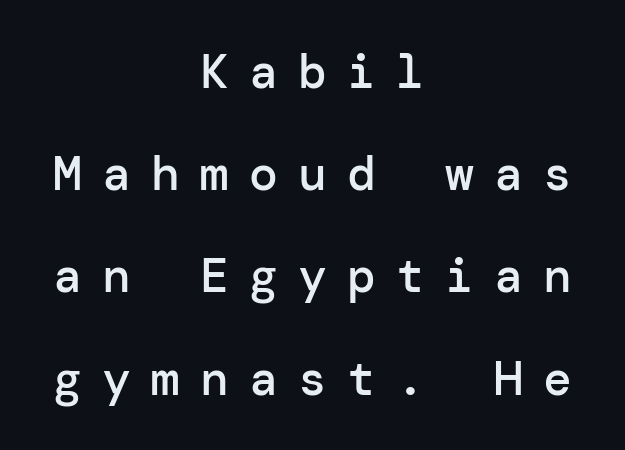
The image shows 48 px semibold sans-serif type, upright; set centered, loose line spacing (2.13x), unusually wide letter spacing (+0.42 em), not underlined; low stroke contrast and a medium x-height.
